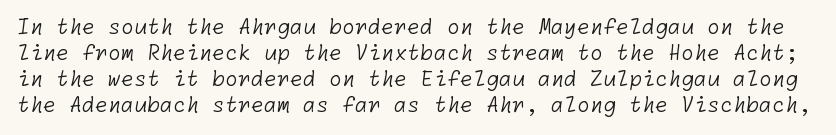
{"bold": "no", "underline": "no", "line_spacing_ratio": 1.24, "letter_spacing": "normal", "letter_spacing_em": 0.0, "glyph_px": 21}
